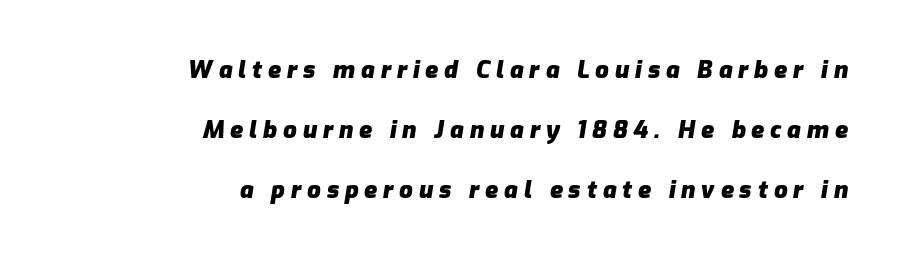
The image shows 24 px bold type, italic (leaning right); set right-aligned, loose line spacing (2.49x), unusually wide letter spacing (+0.24 em), not underlined.
